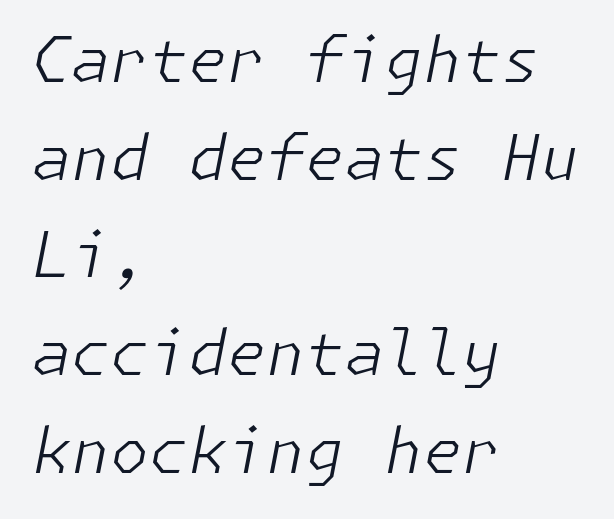
{"italic": "yes", "lean": "right", "slant_degrees": 11, "bold": "no", "weight": "light", "width": "normal", "stroke_contrast": "low", "x_height": "medium", "underline": "no", "align": "left", "line_spacing": "normal", "line_spacing_ratio": 1.55, "letter_spacing": "normal", "letter_spacing_em": 0.0, "glyph_px": 63}
